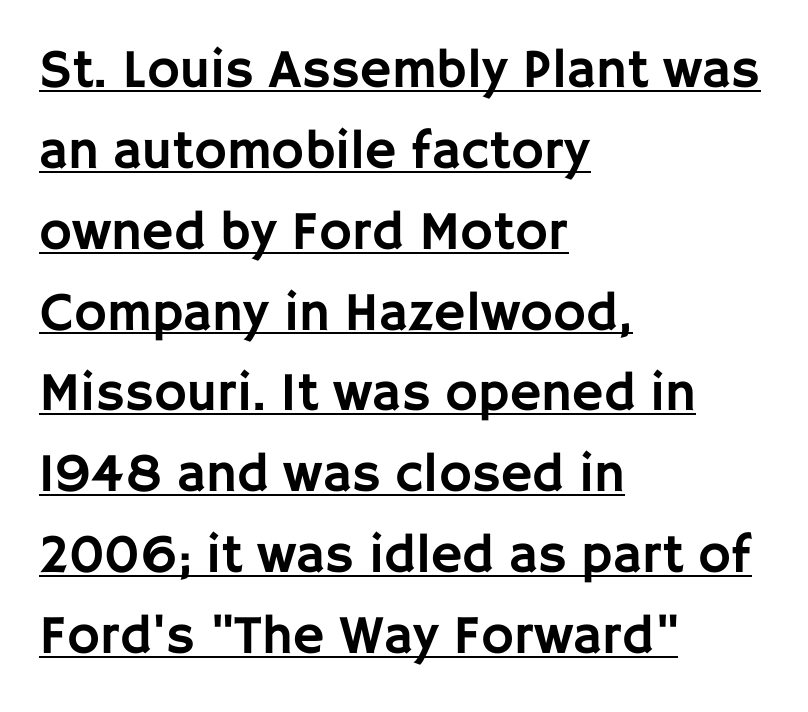
Q: Is the text italic (slanted)? A: No, it is upright.
Q: Is the typeface a serif or a sans-serif typeface? A: Sans-serif.
Q: Is the text underlined? A: Yes.
Q: How is the paragraph aligned? A: Left-aligned.
Q: Is the spacing between letters normal or unusually wide? A: Normal.
Q: Is the spacing between lines tight, normal or loose? A: Normal.
Q: Width (condensed, normal, or wide)? A: Normal.
Q: Stroke contrast? A: Low.
Q: x-height? A: Large.
Q: Monospaced? A: No.
